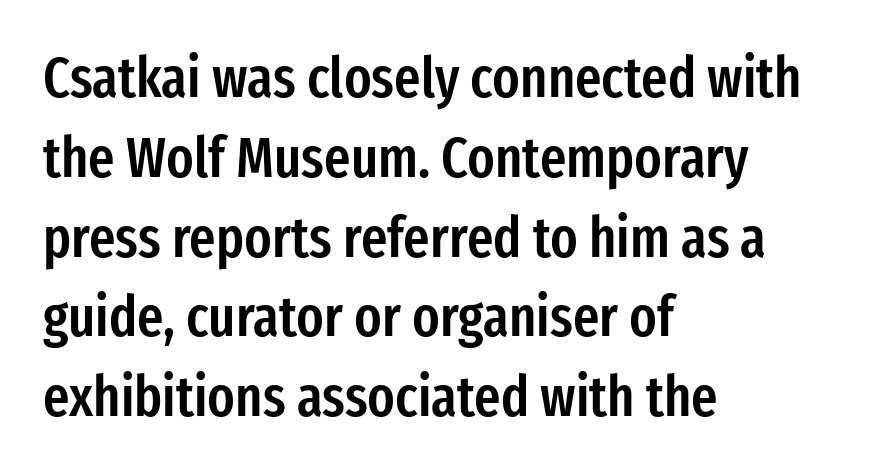
{"serif": "no", "italic": "no", "bold": "semi", "weight": "semibold", "width": "condensed", "stroke_contrast": "low", "x_height": "medium", "monospaced": "no", "underline": "no", "align": "left", "line_spacing": "normal", "line_spacing_ratio": 1.4, "letter_spacing": "normal", "letter_spacing_em": 0.0, "glyph_px": 57}
